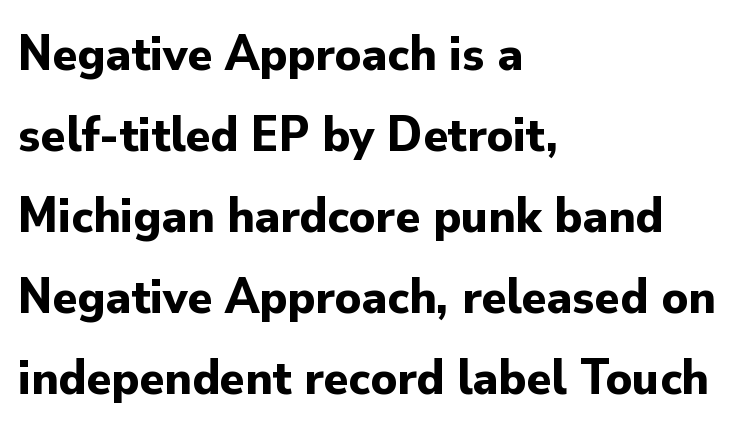
Q: Is the text bold? A: Yes.
Q: Is the text italic (slanted)? A: No, it is upright.
Q: Is the typeface a serif or a sans-serif typeface? A: Sans-serif.
Q: Is the text underlined? A: No.
Q: How is the paragraph aligned? A: Left-aligned.
Q: Is the spacing between letters normal or unusually wide? A: Normal.
Q: Is the spacing between lines tight, normal or loose? A: Normal.
Q: Width (condensed, normal, or wide)? A: Normal.
Q: Stroke contrast? A: Low.
Q: x-height? A: Small.
Q: Monospaced? A: No.
